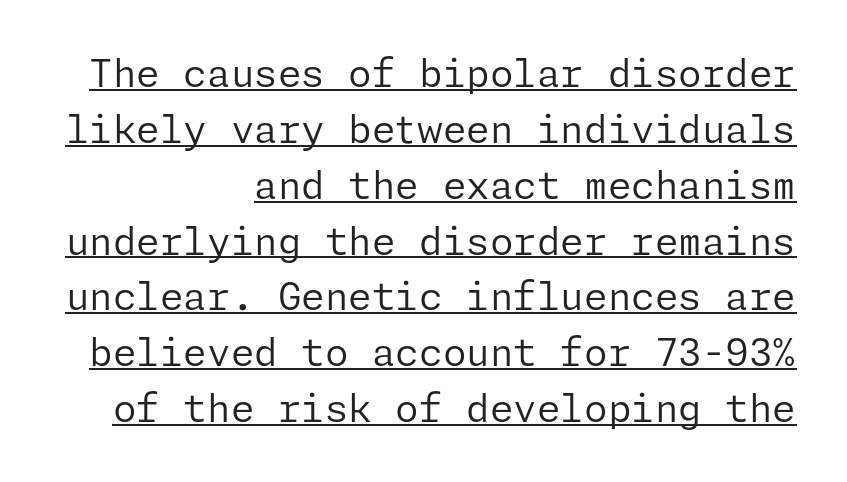
Q: Is the text bold? A: No.
Q: Is the text italic (slanted)? A: No, it is upright.
Q: Is the typeface a serif or a sans-serif typeface? A: Sans-serif.
Q: Is the text underlined? A: Yes.
Q: How is the paragraph aligned? A: Right-aligned.
Q: Is the spacing between letters normal or unusually wide? A: Normal.
Q: Is the spacing between lines tight, normal or loose? A: Normal.
Q: Width (condensed, normal, or wide)? A: Normal.
Q: Stroke contrast? A: Low.
Q: x-height? A: Medium.
